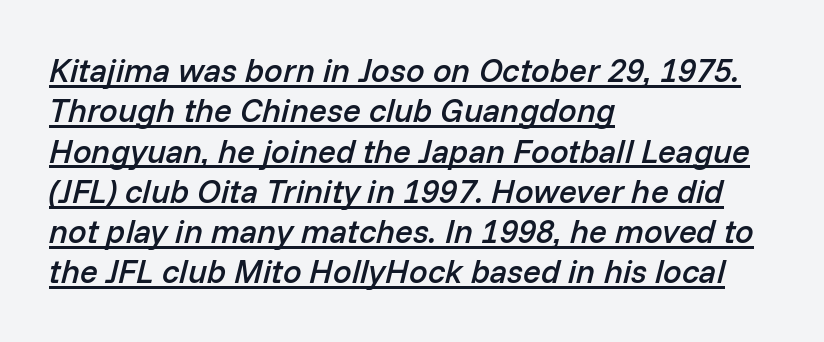
{"italic": "yes", "lean": "right", "slant_degrees": 14, "bold": "semi", "weight": "semibold", "width": "normal", "stroke_contrast": "low", "x_height": "medium", "monospaced": "no", "underline": "yes", "align": "left", "line_spacing_ratio": 1.22, "letter_spacing": "normal", "letter_spacing_em": 0.0, "glyph_px": 33}
